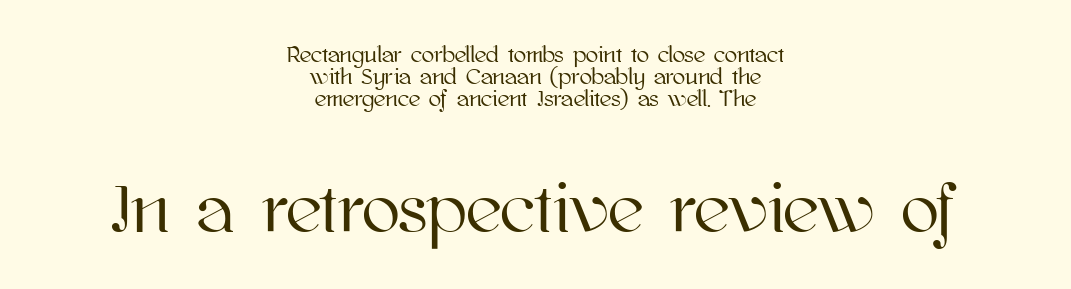
Q: Is the text italic (slanted)? A: No, it is upright.
Q: Is the text underlined? A: No.
Q: How is the paragraph aligned? A: Centered.
Q: Is the spacing between letters normal or unusually wide? A: Normal.
Q: Is the spacing between lines tight, normal or loose? A: Tight.
Q: Which block of text is set in a larger size, the first (top) or the second (bottom)? A: The second (bottom) one.
Q: Width (condensed, normal, or wide)? A: Normal.
Q: Stroke contrast? A: High.
Q: x-height? A: Medium.
Q: Monospaced? A: No.
